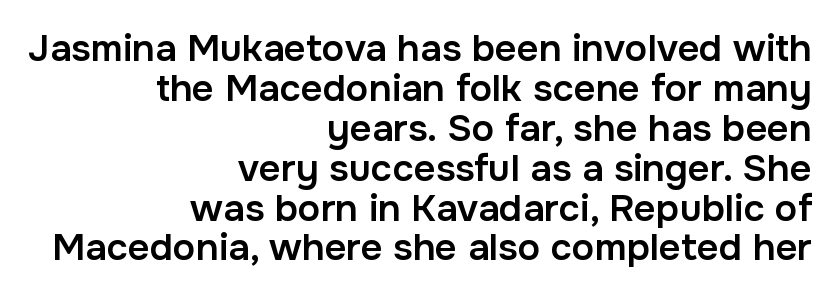
Here the designer chose a conventional face with non-uniform glyph widths. Reading down the column, the eye jumps only a short way to each next line. Students, this is semibold: more ink than regular, less than bold. Short and long lines alike share a common ending point at right. A typesetter would mark this as roman, not italic.
